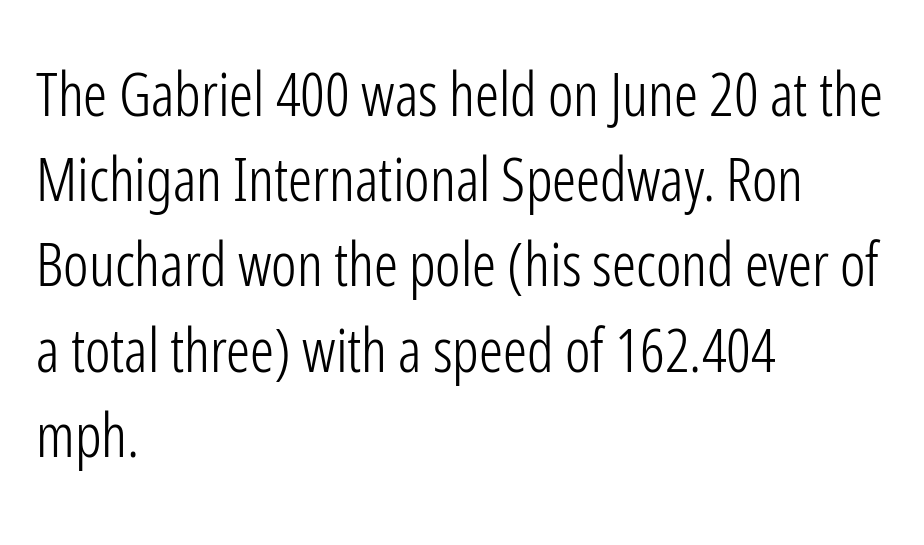
The image shows 60 px light, condensed sans-serif type, upright; set left-aligned, normal line spacing (1.42x), normal letter spacing, not underlined; low stroke contrast and a medium x-height.
